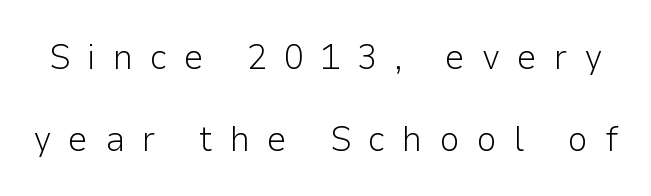
Reading down the column, the eye jumps a long way to each next line. Examine the stroke ends and you'll find no serifs. Loose tracking; the words dissolve into strings of separated letters. The glyphs are unaccompanied by any horizontal stroke below them. Each letter keeps its own natural width here, so spacing adapts to shape.
